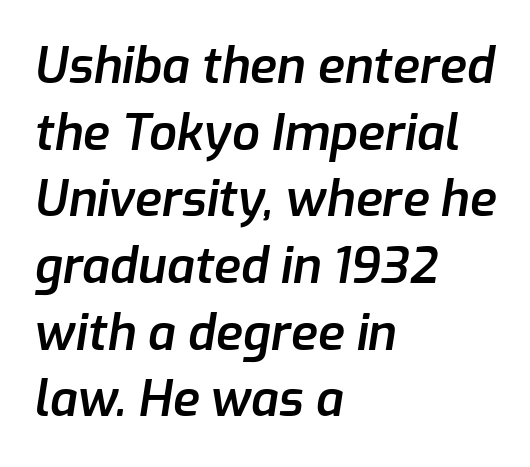
Q: Is the text bold? A: Semi-bold.
Q: Is the text italic (slanted)? A: Yes, it leans right by about 9 degrees.
Q: Is the text underlined? A: No.
Q: How is the paragraph aligned? A: Left-aligned.
Q: Is the spacing between letters normal or unusually wide? A: Normal.
Q: Is the spacing between lines tight, normal or loose? A: Normal.
Q: Width (condensed, normal, or wide)? A: Normal.
Q: Stroke contrast? A: Low.
Q: x-height? A: Medium.
Q: Monospaced? A: No.
